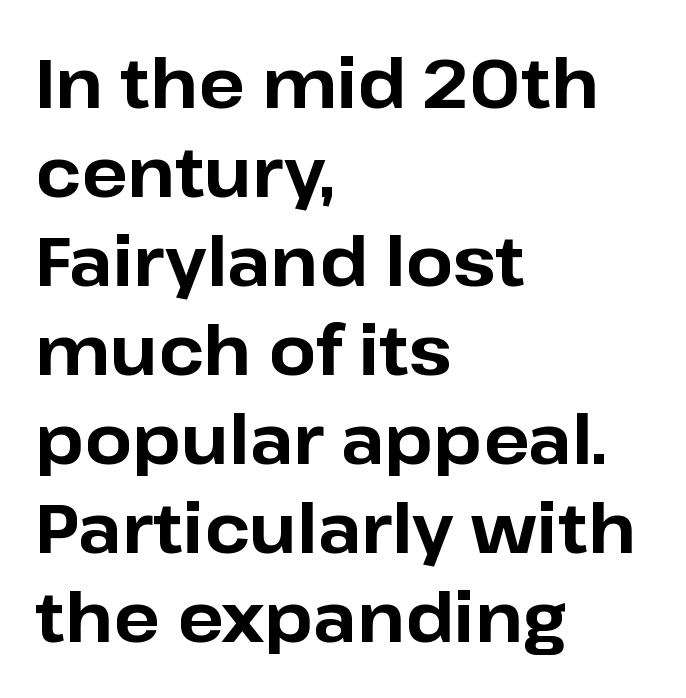
If you measured baseline to baseline, you'd find a middling distance. Decoration check: the copy has no underline. You'd pick this weight for a headline — it's a proper bold. Every row of glyphs begins at an identical x-position on the left. Typographically, this falls in the sans-serif category. Nobody touched the tracking dial on this one.
